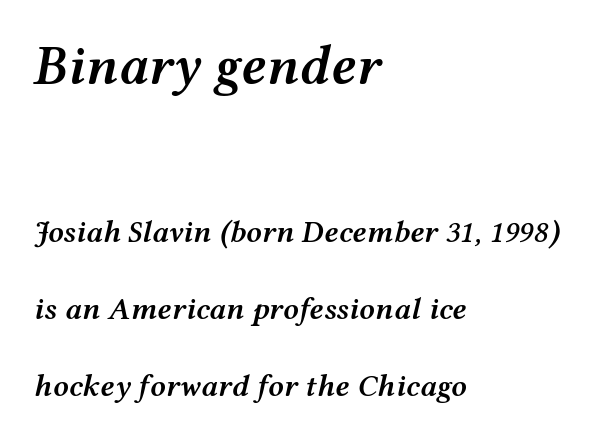
{"italic": "yes", "lean": "right", "slant_degrees": 12, "bold": "semi", "weight": "semibold", "width": "wide", "stroke_contrast": "medium", "x_height": "medium", "monospaced": "no", "underline": "no", "align": "left", "line_spacing": "loose", "line_spacing_ratio": 2.49, "letter_spacing": "normal", "letter_spacing_em": 0.0, "larger_block": "first", "size_ratio": 1.77, "glyph_px": 55}
